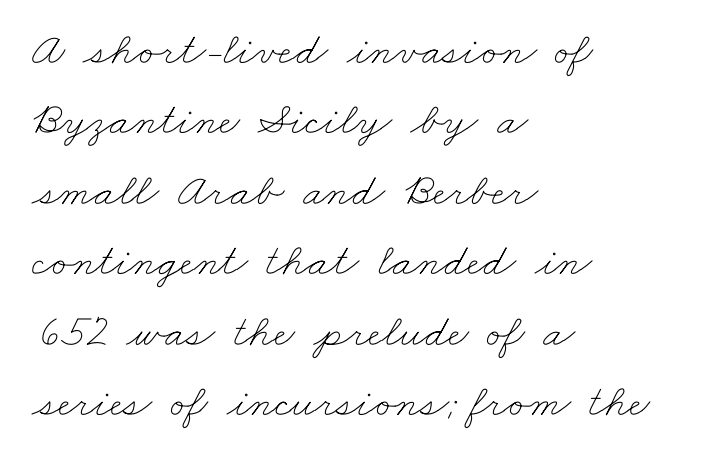
This sample is left-justified, so line endings fall wherever the words run out. Bare-footed words on every line. One glance says typical: line gaps are just what's usual. You could not count columns in this text — the font is proportionally spaced.
